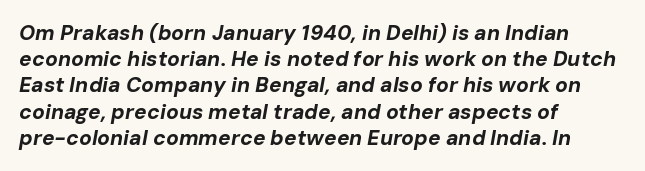
{"italic": "yes", "lean": "right", "slant_degrees": 10, "bold": "yes", "underline": "no", "align": "left", "line_spacing": "normal", "line_spacing_ratio": 1.25, "letter_spacing": "normal", "letter_spacing_em": 0.0, "glyph_px": 21}
